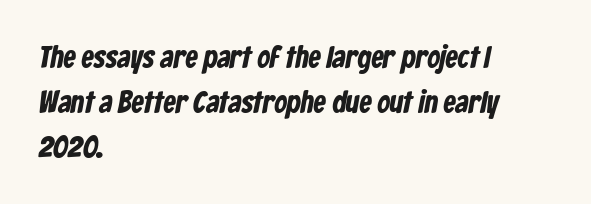
A typesetter would label this face a sans. Nothing unusual about the tracking: characters are spaced as the font intends. A normal amount of white space separates one row of letters from the next. Where is the straight margin? On the left. Each letter keeps its own natural width here, so spacing adapts to shape. Has an underline been added? It has not.
